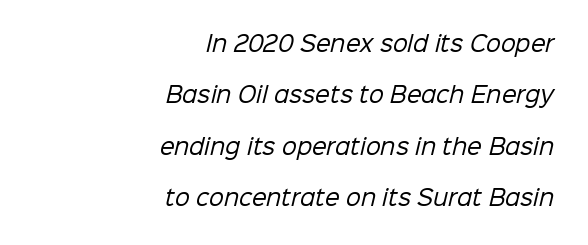
{"bold": "no", "underline": "no", "align": "right", "line_spacing": "loose", "line_spacing_ratio": 2.45, "letter_spacing": "normal", "letter_spacing_em": 0.0, "glyph_px": 21}
